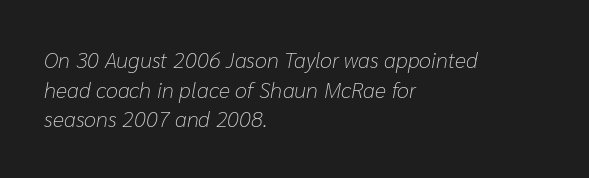
{"italic": "yes", "lean": "right", "slant_degrees": 10, "bold": "no", "underline": "no", "align": "left", "line_spacing": "normal", "line_spacing_ratio": 1.35, "letter_spacing": "normal", "letter_spacing_em": 0.0, "glyph_px": 22}
